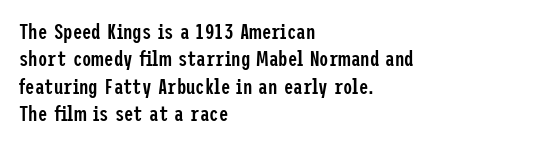
Q: Is the text bold? A: Semi-bold.
Q: Is the text italic (slanted)? A: No, it is upright.
Q: Is the text underlined? A: No.
Q: How is the paragraph aligned? A: Left-aligned.
Q: Is the spacing between letters normal or unusually wide? A: Normal.
Q: Is the spacing between lines tight, normal or loose? A: Normal.
